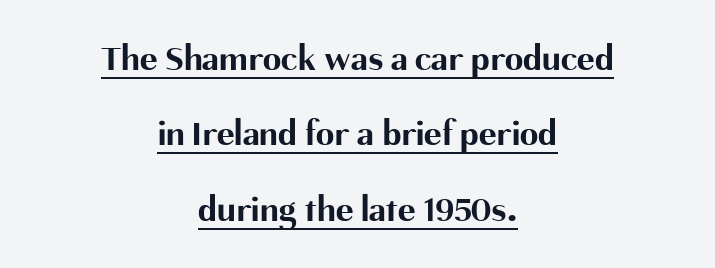
{"serif": "no", "italic": "no", "bold": "yes", "weight": "bold", "width": "normal", "stroke_contrast": "medium", "x_height": "medium", "monospaced": "no", "underline": "yes", "align": "center", "line_spacing": "loose", "line_spacing_ratio": 2.04, "letter_spacing": "normal", "letter_spacing_em": 0.0, "glyph_px": 37}
